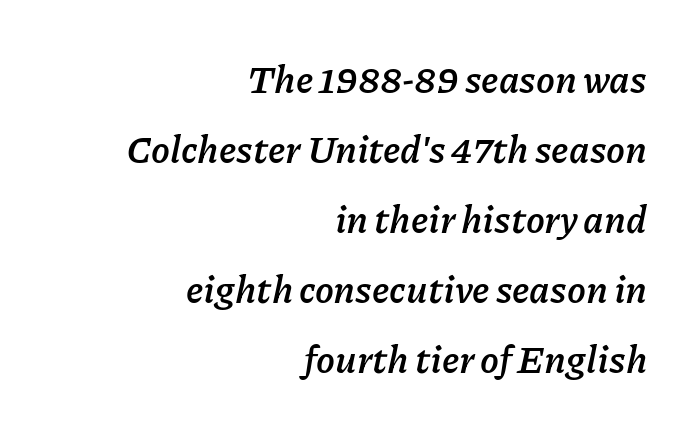
The image shows 38 px semibold type, italic (leaning right); set right-aligned, line spacing 1.84x, normal letter spacing, not underlined; low stroke contrast and a medium x-height.
